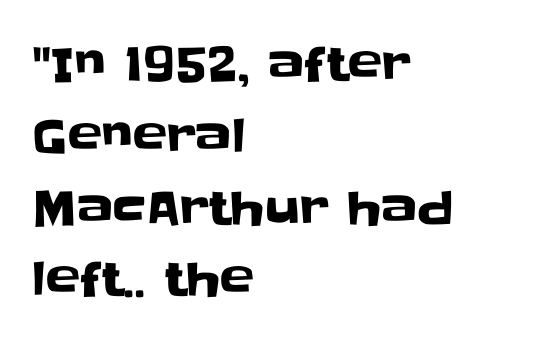
No extra tracking has been applied to these lines. Notice how descenders clear the ascenders below comfortably — that's standard leading. The axis of the letterforms is exactly vertical. The setting favours the left margin, as ordinary paragraphs usually do. These lines are rendered in a variable-pitch font. Nobody drew a line under any word here.
